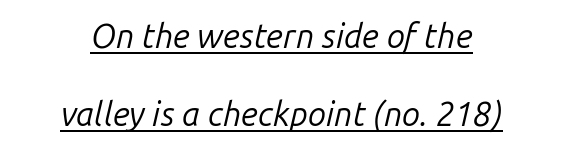
Q: Is the text bold? A: No.
Q: Is the text italic (slanted)? A: Yes, it leans right by about 14 degrees.
Q: Is the text underlined? A: Yes.
Q: How is the paragraph aligned? A: Centered.
Q: Is the spacing between letters normal or unusually wide? A: Normal.
Q: Is the spacing between lines tight, normal or loose? A: Loose.
Q: Width (condensed, normal, or wide)? A: Normal.
Q: Stroke contrast? A: Low.
Q: x-height? A: Medium.
Q: Monospaced? A: No.
